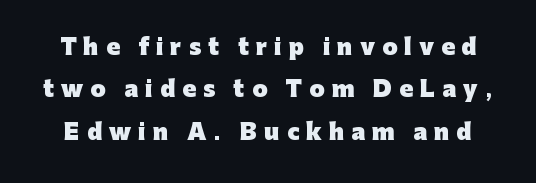
The image shows 22 px bold type, upright; set loose line spacing (1.93x), unusually wide letter spacing (+0.32 em), not underlined.
